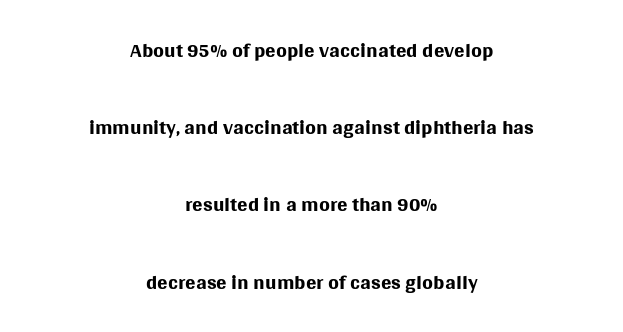
The image shows 31 px regular-weight sans-serif type, upright; set centered, loose line spacing (2.49x), normal letter spacing, not underlined; medium stroke contrast and a large x-height.
